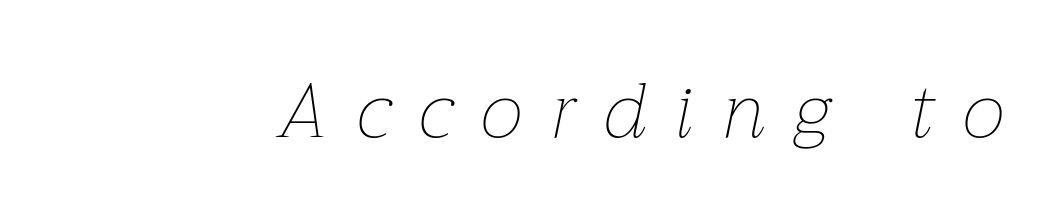
Q: Is the text bold? A: No.
Q: Is the text italic (slanted)? A: Yes, it leans right by about 12 degrees.
Q: Is the text underlined? A: No.
Q: Is the spacing between letters normal or unusually wide? A: Unusually wide.
Q: Width (condensed, normal, or wide)? A: Normal.
Q: Stroke contrast? A: Low.
Q: x-height? A: Medium.
Q: Monospaced? A: No.
